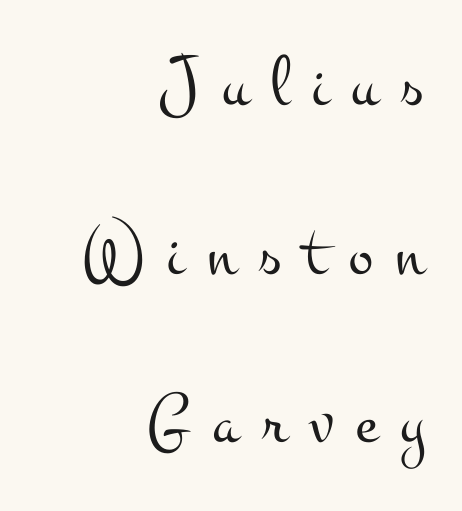
The image shows 73 px light, wide type; set right-aligned, loose line spacing (2.31x), unusually wide letter spacing (+0.31 em), not underlined; medium stroke contrast and a small x-height.
